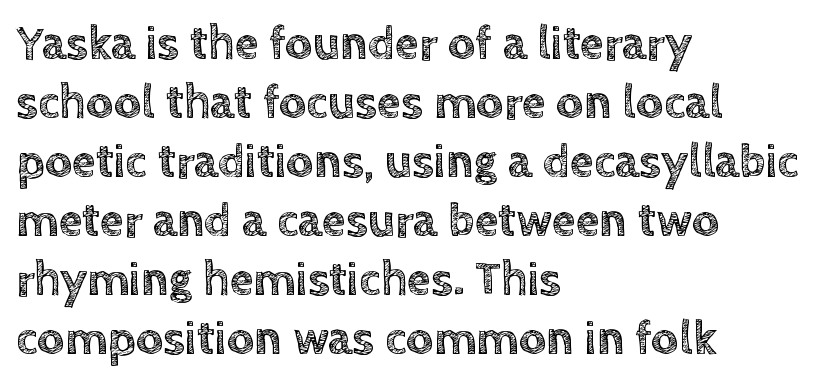
Horizontally, the lines are justified to the leading edge only. The passage shown has conventional tracking throughout. The rendering uses natural spacing where letterforms have individual widths. Notice how the stems are strictly vertical — no italics here. No word sits above an underline.
